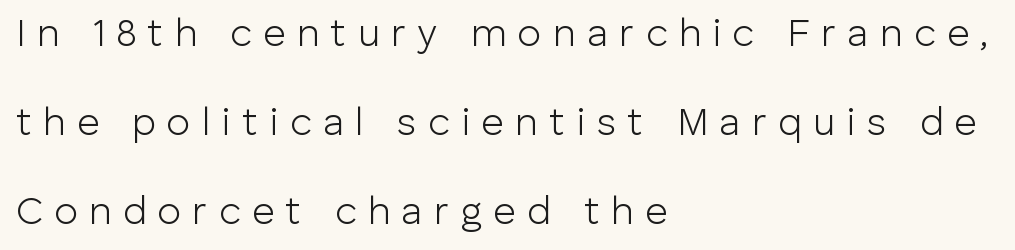
The image shows 39 px light sans-serif type, upright; set left-aligned, loose line spacing (2.28x), unusually wide letter spacing (+0.29 em), not underlined; low stroke contrast and a medium x-height.
